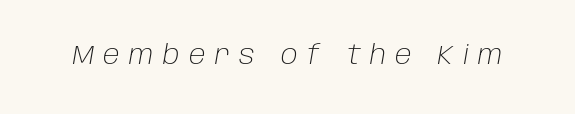
{"italic": "yes", "lean": "right", "slant_degrees": 10, "bold": "no", "underline": "no", "letter_spacing": "wide", "letter_spacing_em": 0.36, "glyph_px": 26}
